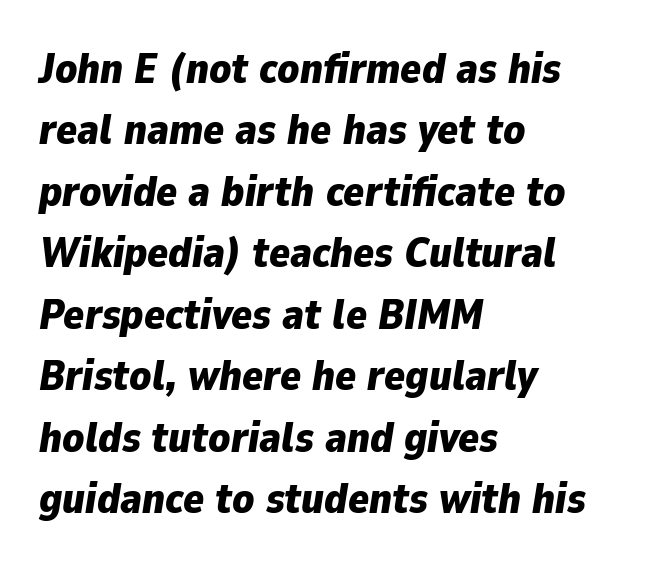
Q: Is the text bold? A: Yes.
Q: Is the text italic (slanted)? A: Yes, it leans right by about 9 degrees.
Q: Is the text underlined? A: No.
Q: How is the paragraph aligned? A: Left-aligned.
Q: Is the spacing between letters normal or unusually wide? A: Normal.
Q: Is the spacing between lines tight, normal or loose? A: Normal.
Q: Width (condensed, normal, or wide)? A: Normal.
Q: Stroke contrast? A: Low.
Q: x-height? A: Medium.
Q: Monospaced? A: No.
